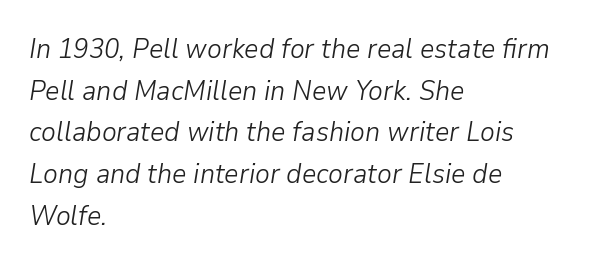
The image shows 28 px light type, italic (leaning right); set left-aligned, normal line spacing (1.49x), normal letter spacing, not underlined; low stroke contrast and a medium x-height.
